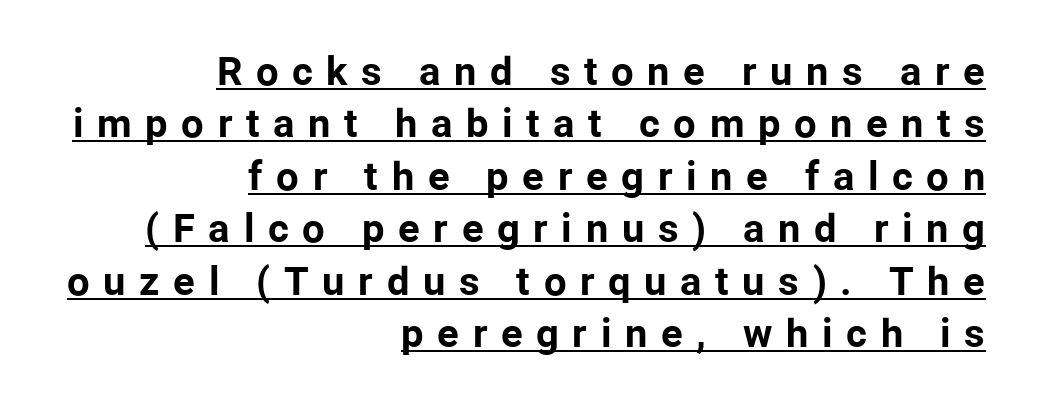
Does the lettering tilt? It doesn't — this is upright. Substantial extra tracking has been applied to these lines. The typesetting leans heavy: a genuine bold. Notice how a bar underscores the lettering throughout. Regarding leading, the lines here are spaced in the standard way. The face used here is a sans, in the tradition of grotesques and geometrics.
